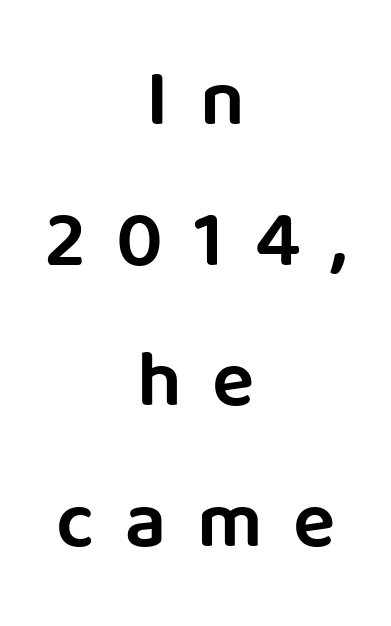
Q: Is the text italic (slanted)? A: No, it is upright.
Q: Is the typeface a serif or a sans-serif typeface? A: Sans-serif.
Q: Is the text underlined? A: No.
Q: How is the paragraph aligned? A: Centered.
Q: Is the spacing between letters normal or unusually wide? A: Unusually wide.
Q: Width (condensed, normal, or wide)? A: Normal.
Q: Stroke contrast? A: Low.
Q: x-height? A: Large.
Q: Monospaced? A: No.
